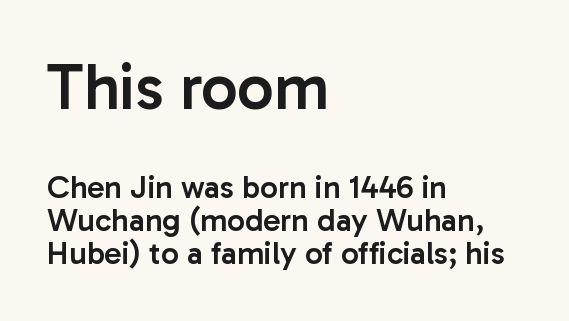
Q: Is the text bold? A: Semi-bold.
Q: Is the text italic (slanted)? A: No, it is upright.
Q: Is the typeface a serif or a sans-serif typeface? A: Sans-serif.
Q: Is the text underlined? A: No.
Q: How is the paragraph aligned? A: Left-aligned.
Q: Is the spacing between letters normal or unusually wide? A: Normal.
Q: Is the spacing between lines tight, normal or loose? A: Tight.
Q: Which block of text is set in a larger size, the first (top) or the second (bottom)? A: The first (top) one.
Q: Width (condensed, normal, or wide)? A: Normal.
Q: Stroke contrast? A: Low.
Q: x-height? A: Medium.
Q: Monospaced? A: No.
